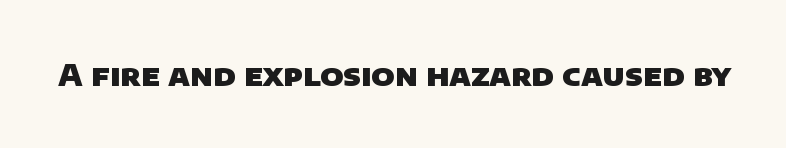
Unlike a traditional serif, this face leaves its strokes unadorned. The foot of each line stays bare and open. What stands out about the letter spacing? Nothing — it is the standard amount. These lines are rendered in a variable-pitch font. Is the type bold? Yes — the strokes are clearly thick and heavy.
